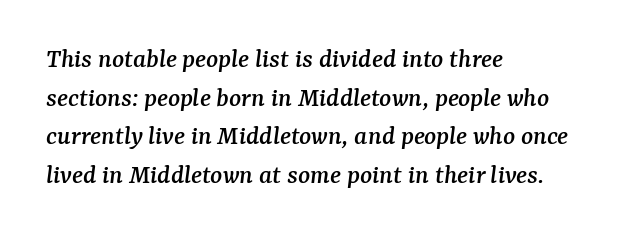
Q: Is the text italic (slanted)? A: Yes, it leans right by about 7 degrees.
Q: Is the typeface a serif or a sans-serif typeface? A: Serif.
Q: Is the text underlined? A: No.
Q: How is the paragraph aligned? A: Left-aligned.
Q: Is the spacing between letters normal or unusually wide? A: Normal.
Q: Is the spacing between lines tight, normal or loose? A: Normal.
Q: Width (condensed, normal, or wide)? A: Normal.
Q: Stroke contrast? A: Medium.
Q: x-height? A: Medium.
Q: Monospaced? A: No.
